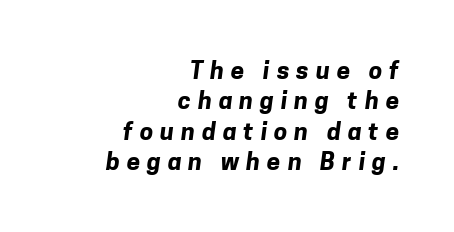
{"bold": "yes", "underline": "no", "align": "right", "line_spacing": "normal", "line_spacing_ratio": 1.27, "letter_spacing": "wide", "letter_spacing_em": 0.29, "glyph_px": 24}
